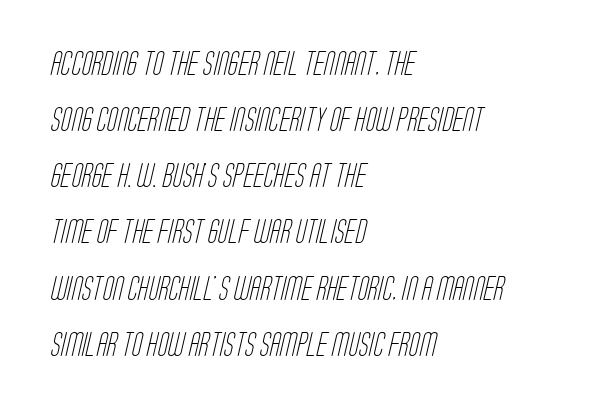
{"bold": "no", "underline": "no", "align": "left", "line_spacing": "loose", "line_spacing_ratio": 2.34, "letter_spacing": "normal", "letter_spacing_em": 0.0, "glyph_px": 24}
